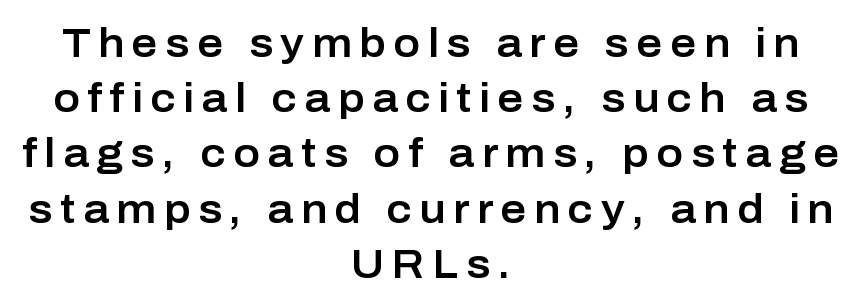
Just letters on the line, the space beneath them empty. Nope, no serifs anywhere on these letters. Whoever set this chose a conventional vertical rhythm. Is this a fixed-width face? No — the glyphs have proportional, varying widths. This is roman type, the default non-slanted kind.
